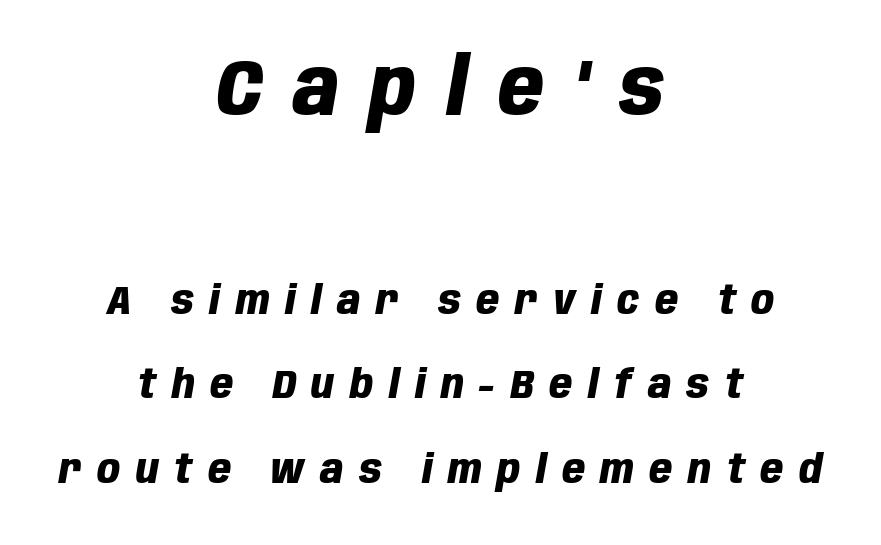
{"italic": "yes", "lean": "right", "slant_degrees": 10, "bold": "yes", "weight": "heavy", "width": "condensed", "stroke_contrast": "low", "x_height": "large", "monospaced": "no", "underline": "no", "align": "center", "line_spacing": "loose", "line_spacing_ratio": 2.11, "letter_spacing": "wide", "letter_spacing_em": 0.39, "larger_block": "first", "size_ratio": 1.98, "glyph_px": 79}
